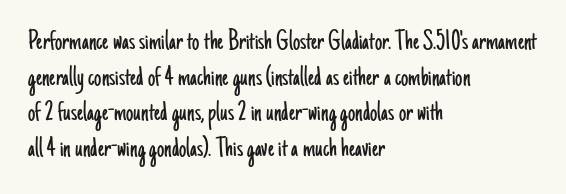
Q: Is the text bold? A: No.
Q: Is the text italic (slanted)? A: No, it is upright.
Q: Is the typeface a serif or a sans-serif typeface? A: Sans-serif.
Q: Is the text underlined? A: No.
Q: How is the paragraph aligned? A: Left-aligned.
Q: Is the spacing between letters normal or unusually wide? A: Normal.
Q: Width (condensed, normal, or wide)? A: Condensed.
Q: Stroke contrast? A: Low.
Q: x-height? A: Small.
Q: Monospaced? A: No.
